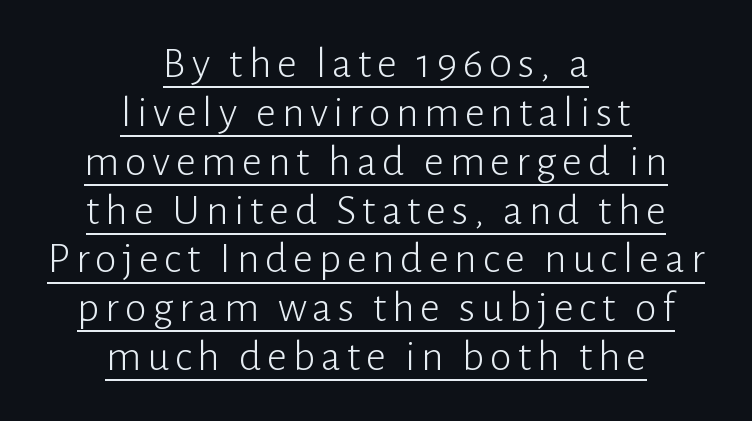
The image shows 44 px light sans-serif type, upright; set centered, tight line spacing (1.11x), underlined; low stroke contrast and a medium x-height.
